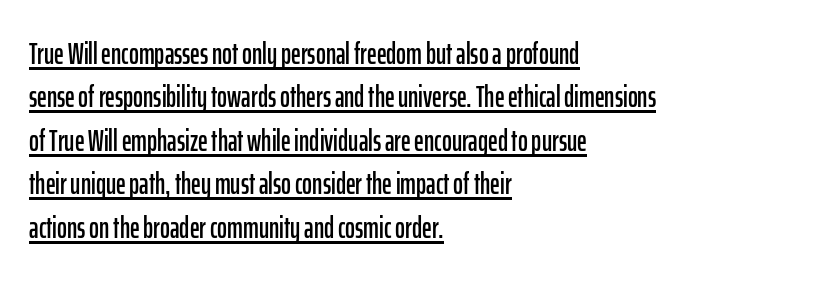
{"serif": "no", "italic": "no", "width": "condensed", "stroke_contrast": "low", "x_height": "medium", "monospaced": "no", "underline": "yes", "align": "left", "line_spacing": "normal", "line_spacing_ratio": 1.45, "letter_spacing": "normal", "letter_spacing_em": 0.0, "glyph_px": 30}
